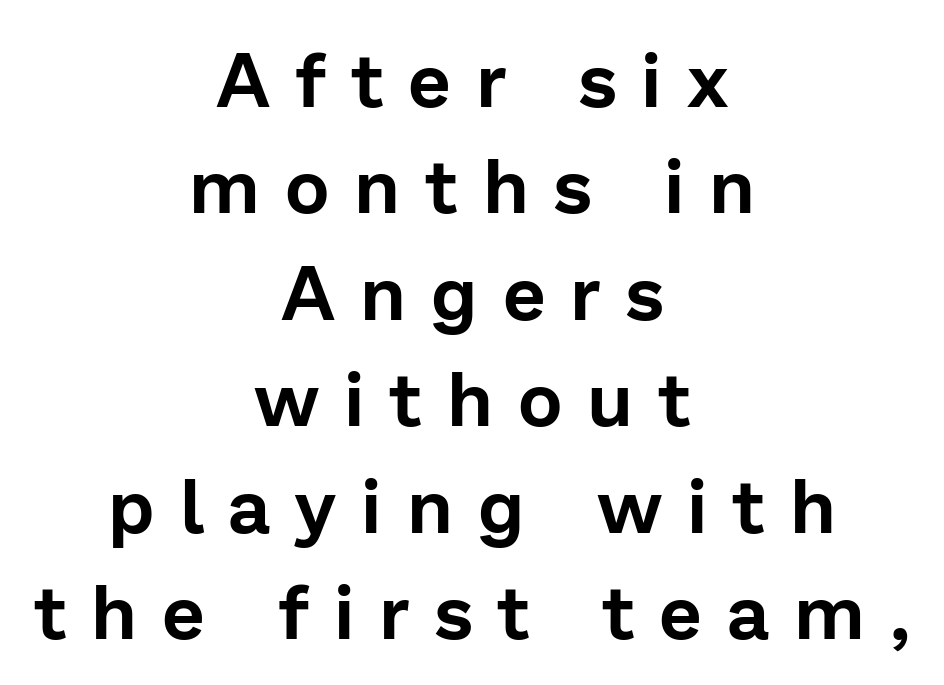
{"serif": "no", "italic": "no", "width": "normal", "stroke_contrast": "low", "x_height": "medium", "monospaced": "no", "underline": "no", "align": "center", "line_spacing": "normal", "line_spacing_ratio": 1.4, "letter_spacing": "wide", "letter_spacing_em": 0.33, "glyph_px": 76}
